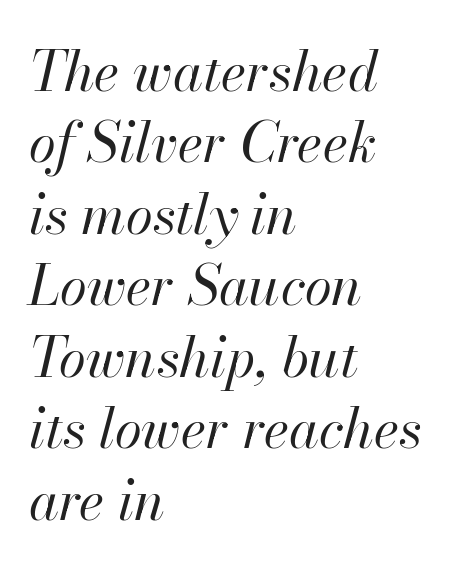
{"italic": "yes", "lean": "right", "slant_degrees": 13, "bold": "no", "weight": "regular", "width": "normal", "stroke_contrast": "high", "x_height": "small", "monospaced": "no", "underline": "no", "align": "left", "line_spacing": "normal", "line_spacing_ratio": 1.3, "letter_spacing": "normal", "letter_spacing_em": 0.0, "glyph_px": 55}
